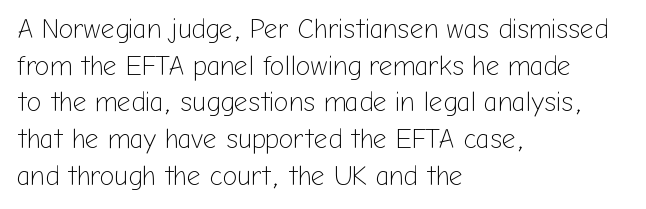
Q: Is the text bold? A: No.
Q: Is the text italic (slanted)? A: No, it is upright.
Q: Is the text underlined? A: No.
Q: How is the paragraph aligned? A: Left-aligned.
Q: Is the spacing between letters normal or unusually wide? A: Normal.
Q: Is the spacing between lines tight, normal or loose? A: Normal.
